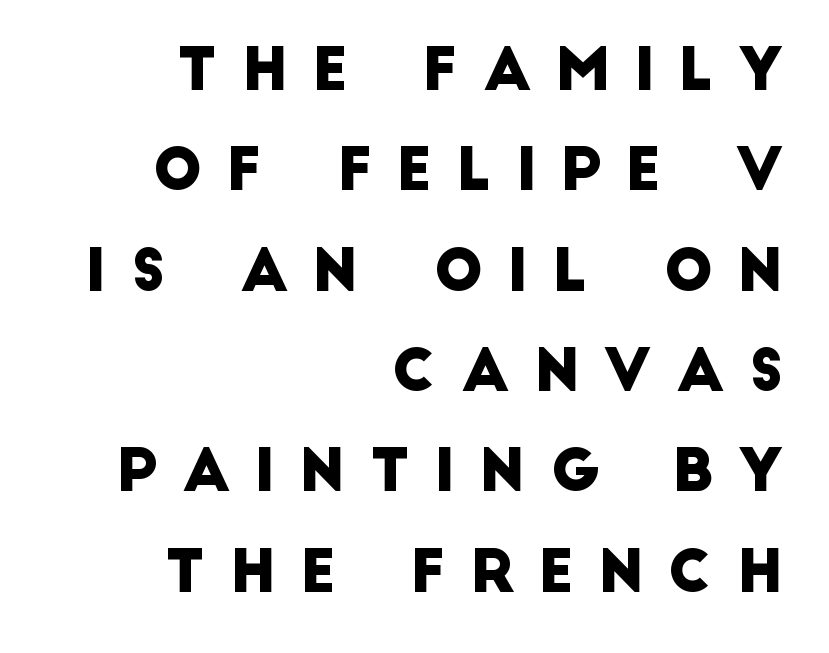
The image shows 58 px sans-serif type; set right-aligned, line spacing 1.73x, unusually wide letter spacing (+0.42 em), not underlined; low stroke contrast and a large x-height.
